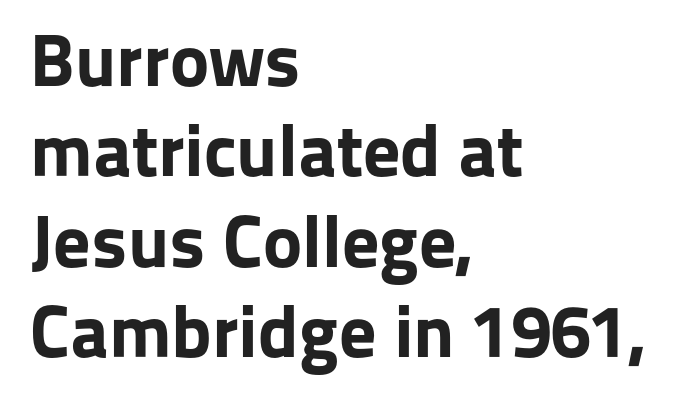
{"serif": "no", "italic": "no", "bold": "yes", "weight": "bold", "width": "normal", "stroke_contrast": "low", "x_height": "medium", "monospaced": "no", "underline": "no", "align": "left", "line_spacing_ratio": 1.22, "letter_spacing": "normal", "letter_spacing_em": 0.0, "glyph_px": 74}
